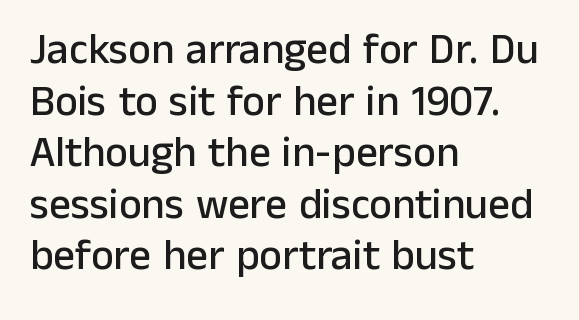
{"serif": "no", "italic": "no", "width": "normal", "stroke_contrast": "low", "x_height": "medium", "monospaced": "no", "underline": "no", "align": "left", "line_spacing_ratio": 1.2, "letter_spacing": "normal", "letter_spacing_em": 0.0, "glyph_px": 43}
